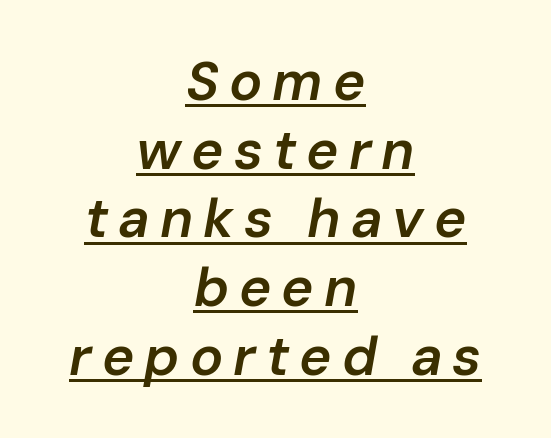
Q: Is the text bold? A: Semi-bold.
Q: Is the text italic (slanted)? A: Yes, it leans right by about 10 degrees.
Q: Is the text underlined? A: Yes.
Q: How is the paragraph aligned? A: Centered.
Q: Is the spacing between lines tight, normal or loose? A: Normal.
Q: Width (condensed, normal, or wide)? A: Normal.
Q: Stroke contrast? A: Low.
Q: x-height? A: Medium.
Q: Monospaced? A: No.
